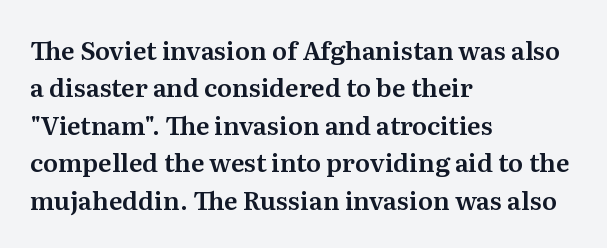
The rendering anchors every line to the left-hand side. The vertical gap from one line to the next is medium. The letterforms sit shoulder to shoulder at normal distance. Lines of text with bare space underneath. This is roman type, the default non-slanted kind.
